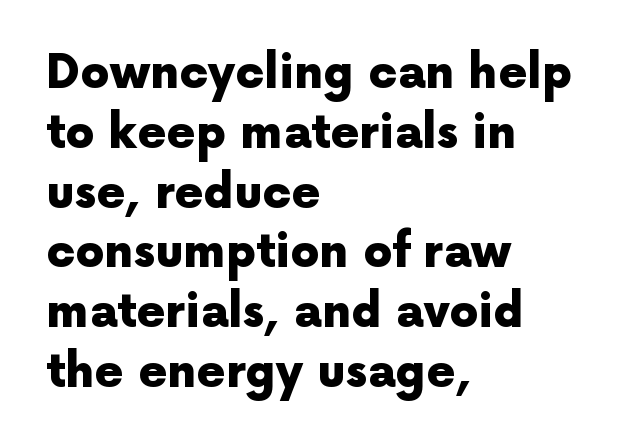
Is this a sans? Yes — the strokes have no serifs. A typesetter would call this proportional, since set widths differ per character. The specimen omits any rule beneath the text block's lines. The type sits square on the baseline with zero lean.
